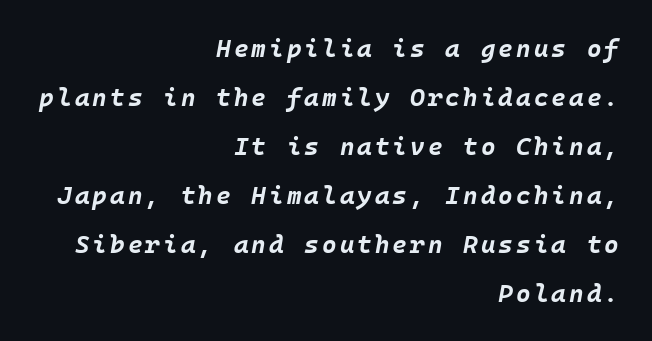
Q: Is the text bold? A: Yes.
Q: Is the text italic (slanted)? A: Yes, it leans right by about 10 degrees.
Q: Is the text underlined? A: No.
Q: How is the paragraph aligned? A: Right-aligned.
Q: Is the spacing between lines tight, normal or loose? A: Loose.
